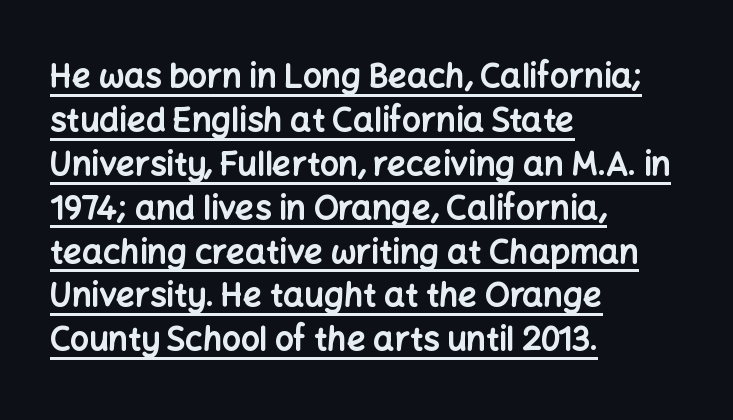
Q: Is the text bold? A: Yes.
Q: Is the text italic (slanted)? A: No, it is upright.
Q: Is the typeface a serif or a sans-serif typeface? A: Sans-serif.
Q: Is the text underlined? A: Yes.
Q: How is the paragraph aligned? A: Left-aligned.
Q: Is the spacing between letters normal or unusually wide? A: Normal.
Q: Is the spacing between lines tight, normal or loose? A: Normal.
Q: Width (condensed, normal, or wide)? A: Normal.
Q: Stroke contrast? A: Low.
Q: x-height? A: Medium.
Q: Monospaced? A: No.
